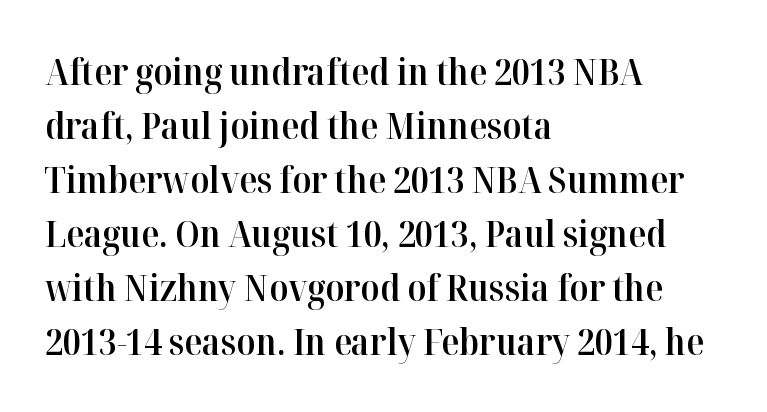
{"serif": "yes", "italic": "no", "bold": "semi", "weight": "semibold", "width": "normal", "stroke_contrast": "high", "x_height": "medium", "monospaced": "no", "underline": "no", "align": "left", "line_spacing": "normal", "line_spacing_ratio": 1.46, "letter_spacing": "normal", "letter_spacing_em": 0.0, "glyph_px": 37}
